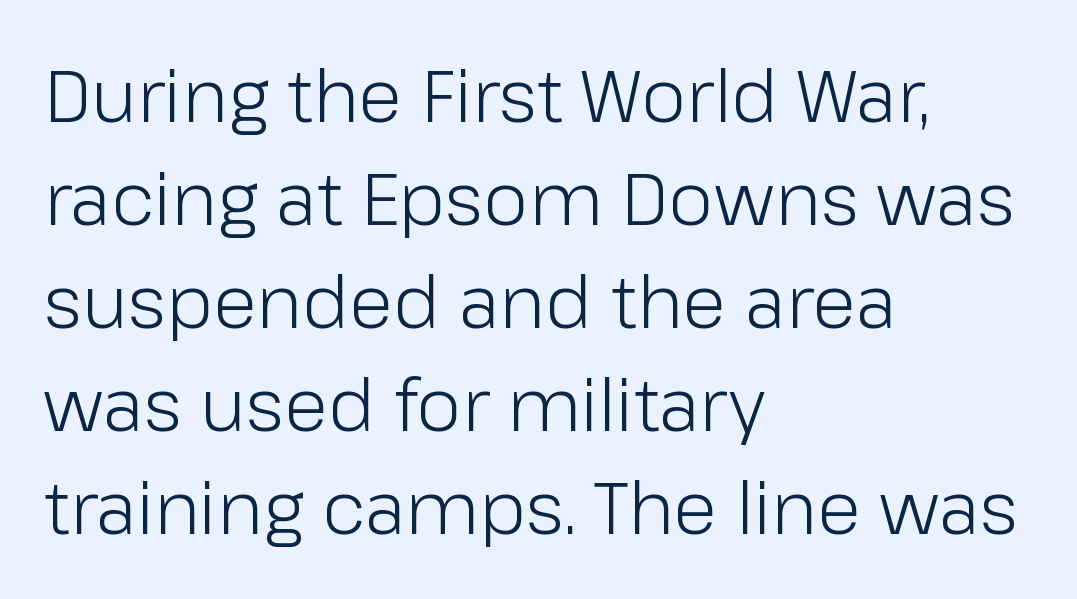
The face looks like a standard text weight, possibly lighter. Interline gaps are of average width in this sample. The baseline area is clear. Rendered with straight, roman letterforms. Is this a fixed-width face? No — the glyphs have proportional, varying widths.
